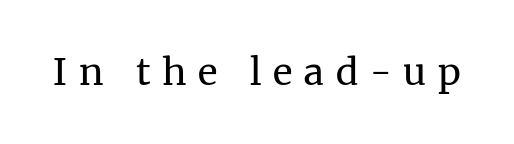
The passage shown is typed in a proportional face where columns would drift. The passage shown is not bold in any degree. Short note: letters widely spaced. The zone under the glyphs is completely vacant. The font's upright variant was chosen for this text.
